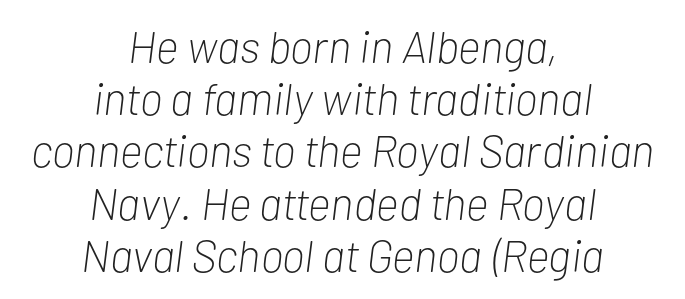
The image shows 45 px light, condensed type, italic (leaning right); set centered, line spacing 1.16x, normal letter spacing, not underlined; low stroke contrast and a medium x-height.
